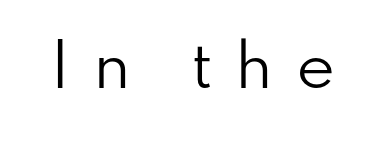
The lettering holds an erect, upright posture throughout. Underline: absent. Regarding serifs, this sample does without them. A typesetter would call this proportional, since set widths differ per character. The horizontal fit of the characters is loose and conspicuously gappy.
